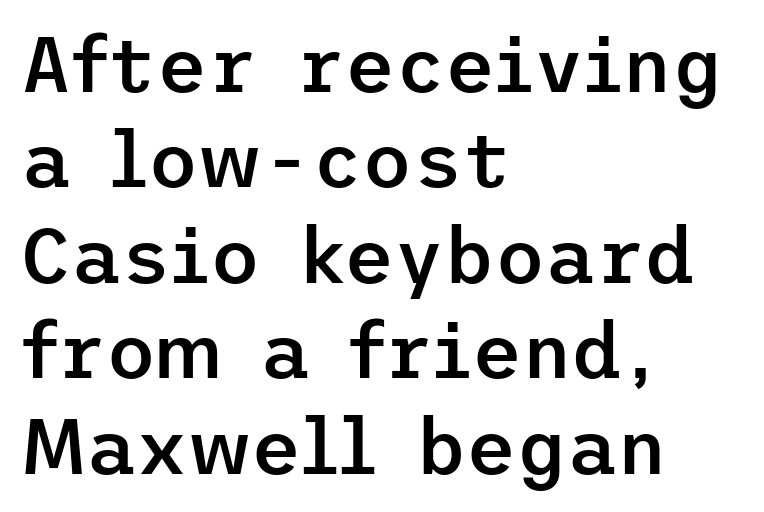
Words float on clear page, feet unadorned. Posture: vertical. Notice how the passage keeps a crisp vertical edge on the left only. The typeface chosen for these lines omits serifs. Stroke thickness is moderately raised; the sample reads as semibold.
